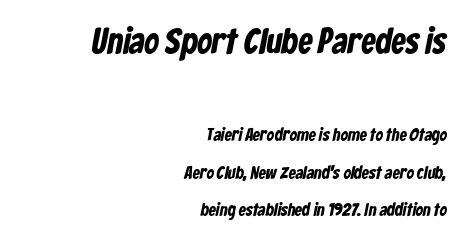
Q: Is the typeface a serif or a sans-serif typeface? A: Sans-serif.
Q: Is the text underlined? A: No.
Q: How is the paragraph aligned? A: Right-aligned.
Q: Is the spacing between letters normal or unusually wide? A: Normal.
Q: Is the spacing between lines tight, normal or loose? A: Loose.
Q: Which block of text is set in a larger size, the first (top) or the second (bottom)? A: The first (top) one.
Q: Width (condensed, normal, or wide)? A: Condensed.
Q: Stroke contrast? A: Low.
Q: x-height? A: Medium.
Q: Monospaced? A: No.
